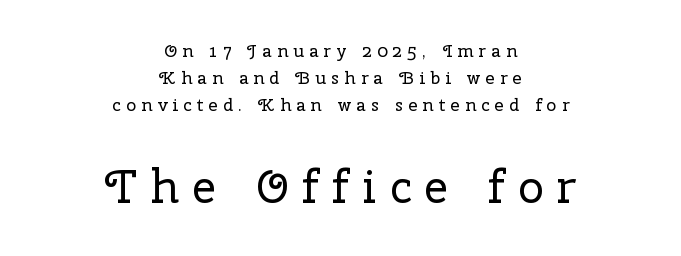
Q: Is the text bold? A: No.
Q: Is the text italic (slanted)? A: No, it is upright.
Q: Is the typeface a serif or a sans-serif typeface? A: Serif.
Q: Is the text underlined? A: No.
Q: How is the paragraph aligned? A: Centered.
Q: Is the spacing between letters normal or unusually wide? A: Unusually wide.
Q: Is the spacing between lines tight, normal or loose? A: Normal.
Q: Which block of text is set in a larger size, the first (top) or the second (bottom)? A: The second (bottom) one.
Q: Width (condensed, normal, or wide)? A: Normal.
Q: Stroke contrast? A: Low.
Q: x-height? A: Medium.
Q: Monospaced? A: No.
